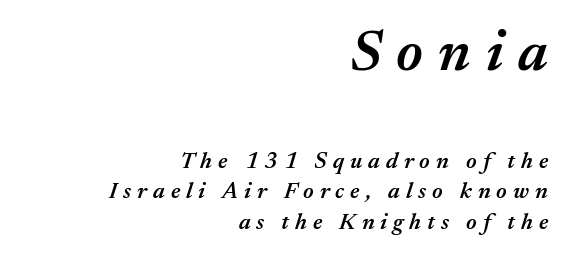
The image shows 58 px semibold type, italic (leaning right); set right-aligned, normal line spacing (1.33x), unusually wide letter spacing (+0.26 em), not underlined; the first (top) block is 2.52x larger; medium stroke contrast and a medium x-height.
